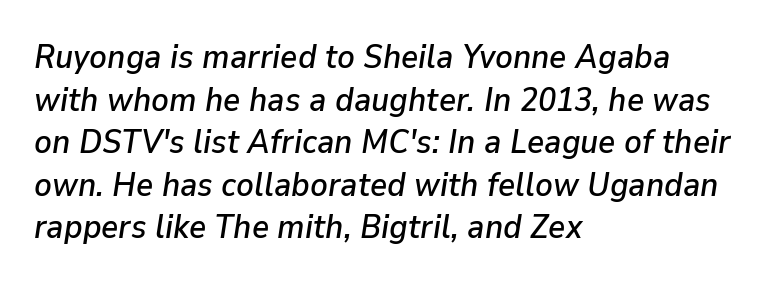
{"italic": "yes", "lean": "right", "slant_degrees": 9, "width": "normal", "stroke_contrast": "low", "x_height": "medium", "monospaced": "no", "underline": "no", "align": "left", "line_spacing": "normal", "line_spacing_ratio": 1.29, "letter_spacing": "normal", "letter_spacing_em": 0.0, "glyph_px": 33}
